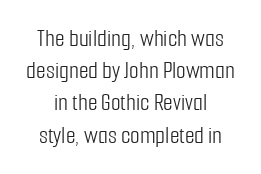
The image shows 25 px text type, upright; set centered, normal line spacing (1.29x), normal letter spacing, not underlined.
